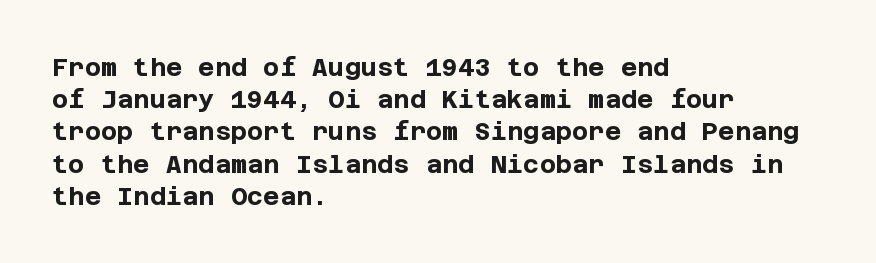
The image shows 25 px bold type, upright; set left-aligned, normal line spacing (1.29x), normal letter spacing, not underlined.
